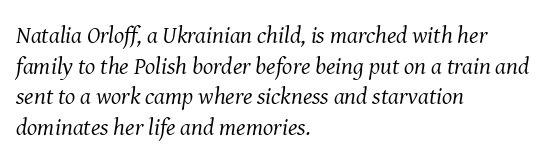
No heavy texture on the line: the type isn't bold. The specimen omits any rule beneath the text block's lines. A typesetter would mark this as italic. The line texture is even and compact thanks to regular tracking. The paragraph shown leans on its left margin. Summary of vertical rhythm: regular, with standard interline spacing.
